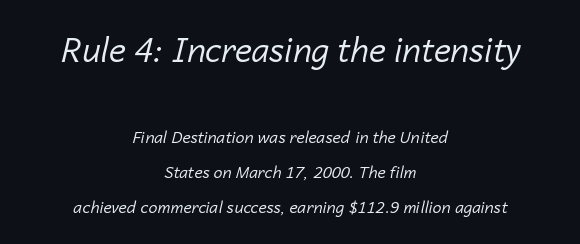
Ink coverage per letter is moderate at most. Lines of text with bare space underneath. Think of a printed novel: that variable character pitch is what you see here. The lettering tilts uniformly, giving the passage an italic look.
